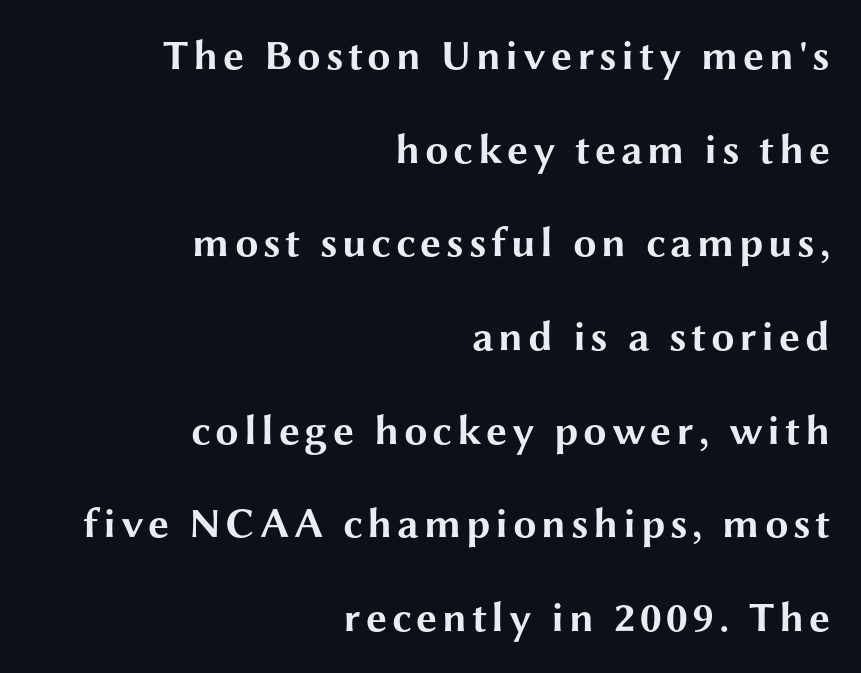
Character widths vary here, with narrow letters taking less room than wide ones. Notice how thick the strokes are: this is what a full bold looks like. The space directly below the letters is spotless. The typography opts for an upright posture over an oblique one. The designer went with a sans here, leaving each stem footless. The passage is arranged like a letterhead date or caption credit — flush right.
